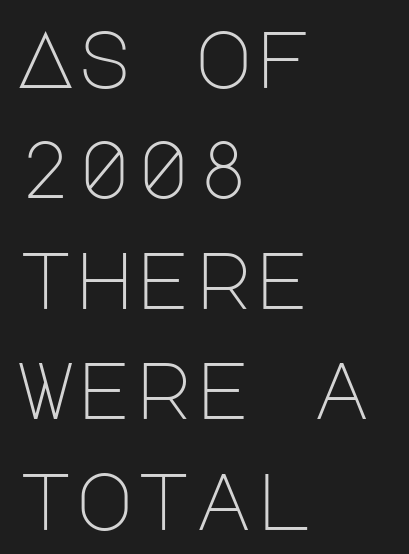
The image shows 80 px light sans-serif type, upright; set left-aligned, normal line spacing (1.38x), normal letter spacing, not underlined; low stroke contrast and a large x-height.
